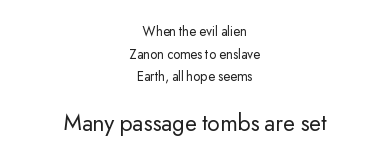
{"italic": "no", "bold": "no", "underline": "no", "align": "center", "line_spacing": "normal", "line_spacing_ratio": 1.61, "letter_spacing": "normal", "letter_spacing_em": 0.0, "larger_block": "second", "size_ratio": 1.71, "glyph_px": 24}
